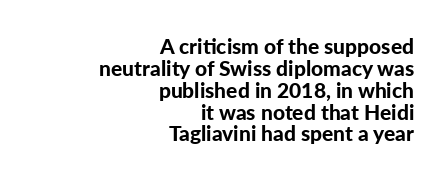
The image shows 21 px bold type, upright; set right-aligned, tight line spacing (1.04x), normal letter spacing, not underlined.
